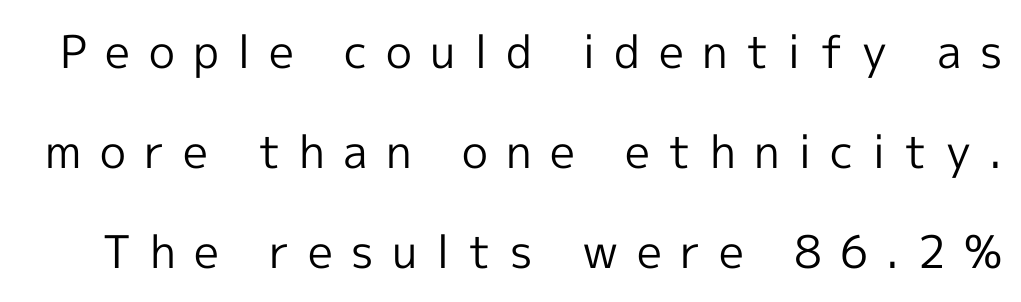
{"serif": "no", "italic": "no", "bold": "no", "weight": "regular", "width": "normal", "x_height": "medium", "monospaced": "no", "underline": "no", "line_spacing": "loose", "line_spacing_ratio": 2.22, "letter_spacing": "wide", "letter_spacing_em": 0.41, "glyph_px": 45}
